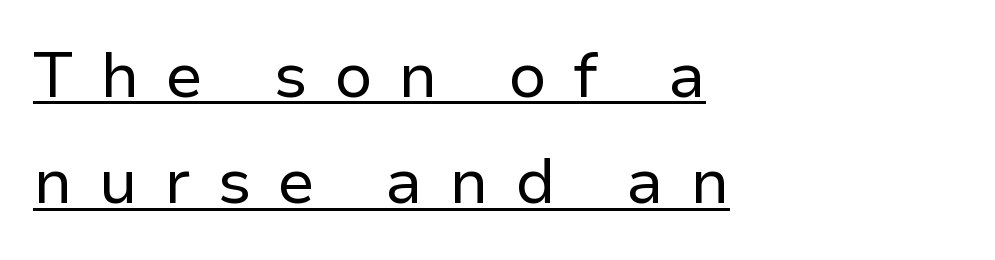
{"serif": "no", "italic": "no", "bold": "no", "weight": "regular", "width": "normal", "stroke_contrast": "low", "x_height": "medium", "monospaced": "no", "underline": "yes", "align": "left", "line_spacing": "normal", "line_spacing_ratio": 1.69, "letter_spacing": "wide", "letter_spacing_em": 0.42, "glyph_px": 63}
